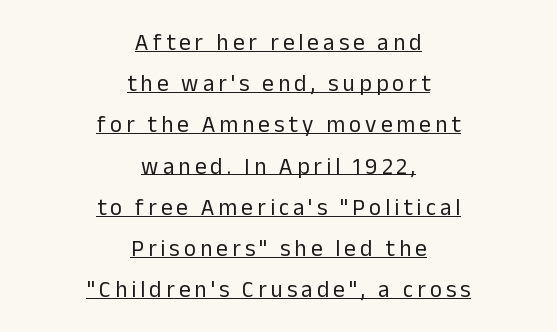
{"italic": "no", "bold": "no", "underline": "yes", "align": "center", "line_spacing_ratio": 1.79, "glyph_px": 23}
